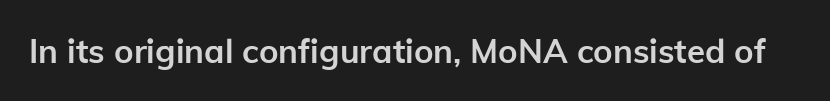
The image shows 33 px semibold sans-serif type, upright; set normal letter spacing, not underlined; low stroke contrast and a medium x-height.
